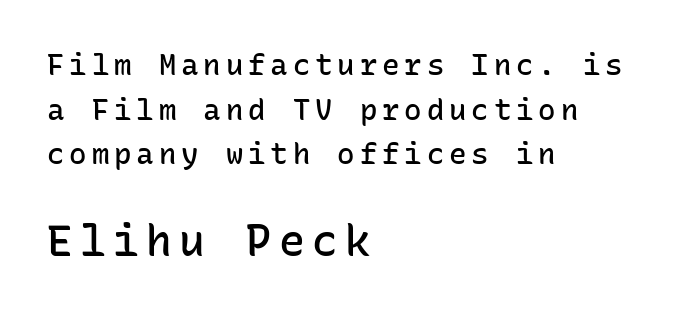
{"serif": "no", "italic": "no", "bold": "semi", "weight": "semibold", "width": "normal", "stroke_contrast": "low", "x_height": "medium", "monospaced": "yes", "underline": "no", "align": "left", "line_spacing": "normal", "line_spacing_ratio": 1.54, "larger_block": "second", "size_ratio": 1.48, "glyph_px": 43}
